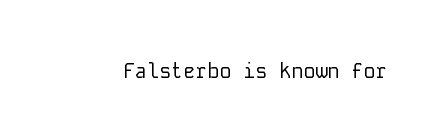
Q: Is the text bold? A: No.
Q: Is the text italic (slanted)? A: No, it is upright.
Q: Is the text underlined? A: No.
Q: Is the spacing between letters normal or unusually wide? A: Normal.
